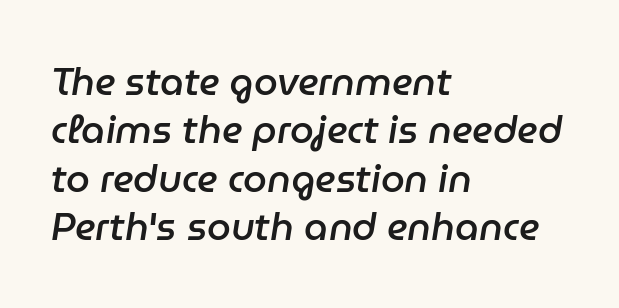
{"italic": "yes", "lean": "right", "slant_degrees": 9, "bold": "semi", "weight": "semibold", "width": "normal", "stroke_contrast": "low", "x_height": "medium", "monospaced": "no", "underline": "no", "align": "left", "line_spacing": "normal", "line_spacing_ratio": 1.27, "letter_spacing": "normal", "letter_spacing_em": 0.0, "glyph_px": 38}
